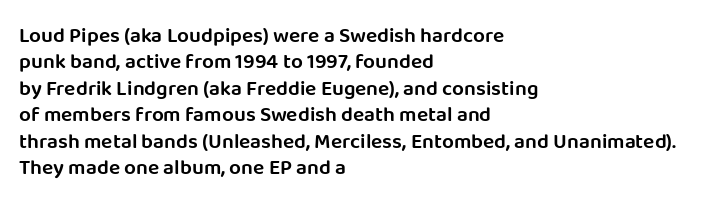
Its strokes are somewhat broadened, the hallmark of semibold type. Notice how descenders clear the ascenders below comfortably — that's standard leading. The letters stand straight up with perfectly vertical stems. Compared with a centered layout, this one pins lines to the left instead.
